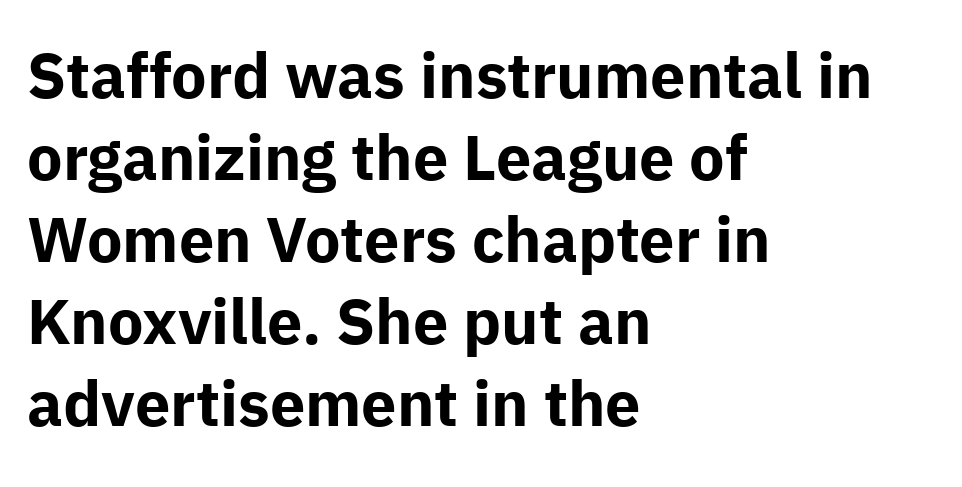
Here the designer chose a conventional face with non-uniform glyph widths. What weight is shown? A full bold with thick strokes. Teacher's note: observe the even left margin — that is flush-left alignment. Short note: letters normally spaced.
